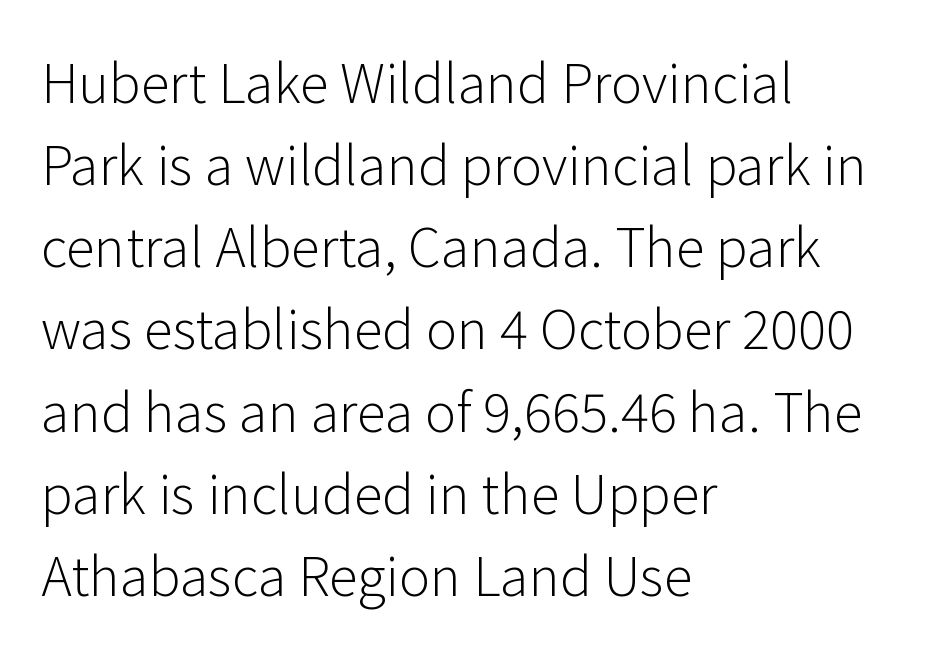
In terms of letterspacing, this is plain default setting. How would I describe the line gaps? Plain and ordinary. Posture: straight, roman, zero tilt. The area under the type is left untouched. Grotesque or geometric, the face here clearly has no serifs.
